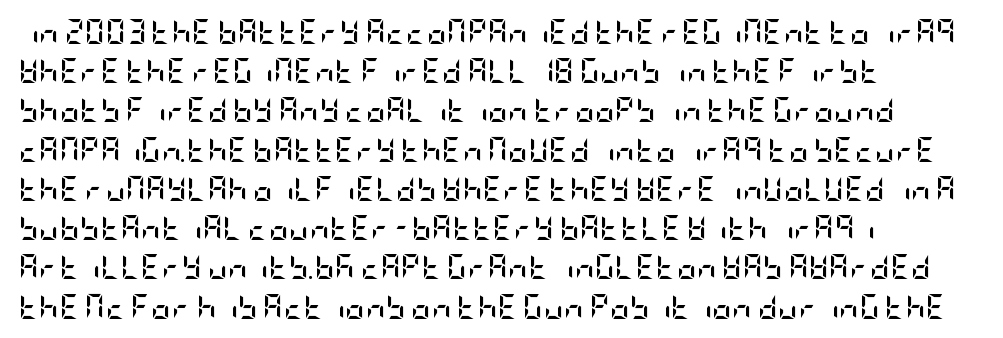
Q: Is the text bold? A: Yes.
Q: Is the text italic (slanted)? A: No, it is upright.
Q: Is the text underlined? A: No.
Q: How is the paragraph aligned? A: Left-aligned.
Q: Is the spacing between letters normal or unusually wide? A: Normal.
Q: Is the spacing between lines tight, normal or loose? A: Normal.
